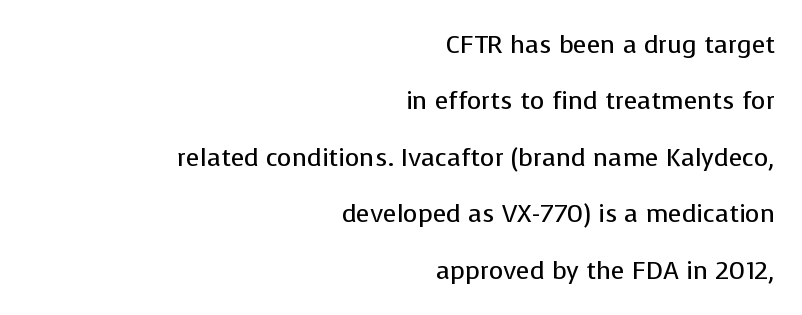
{"italic": "no", "bold": "no", "underline": "no", "align": "right", "line_spacing": "loose", "line_spacing_ratio": 2.26, "letter_spacing": "normal", "letter_spacing_em": 0.0, "glyph_px": 25}
